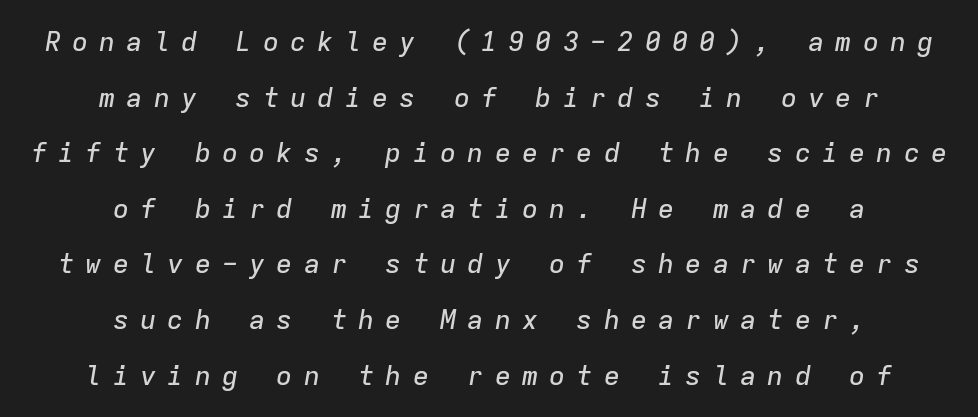
The image shows 27 px text type, italic (leaning right); set centered, loose line spacing (2.06x), unusually wide letter spacing (+0.41 em), not underlined.
